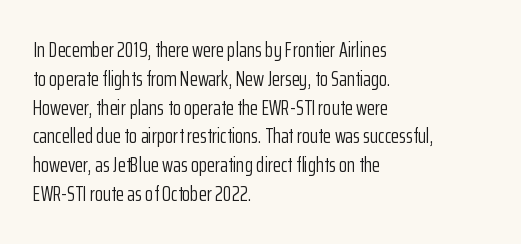
The image shows 21 px text type, upright; set left-aligned, normal line spacing (1.37x), normal letter spacing, not underlined.
